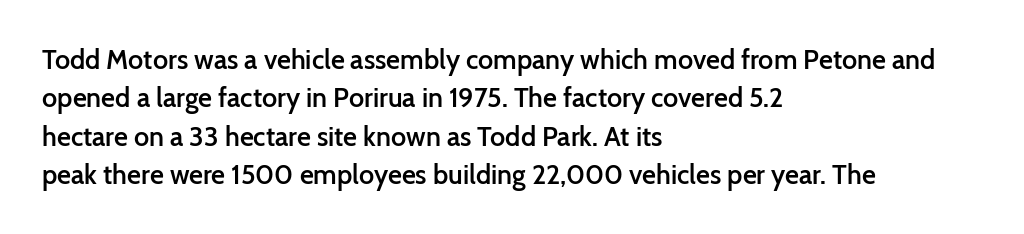
The image shows 27 px text type, upright; set left-aligned, normal line spacing (1.42x), normal letter spacing, not underlined.
